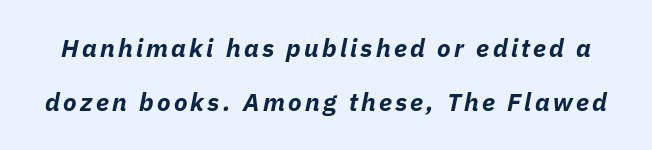
The glyphs have the mass of a bold cut. Rows of type keep a wide berth in the vertical direction. In terms of posture, this sample is oblique. Has an underline been added? It has not.
